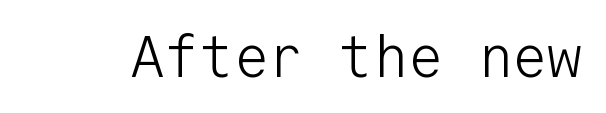
Q: Is the text bold? A: No.
Q: Is the text italic (slanted)? A: No, it is upright.
Q: Is the typeface a serif or a sans-serif typeface? A: Sans-serif.
Q: Is the text underlined? A: No.
Q: Is the spacing between letters normal or unusually wide? A: Normal.
Q: Width (condensed, normal, or wide)? A: Normal.
Q: Stroke contrast? A: Low.
Q: x-height? A: Medium.
Q: Monospaced? A: Yes.
